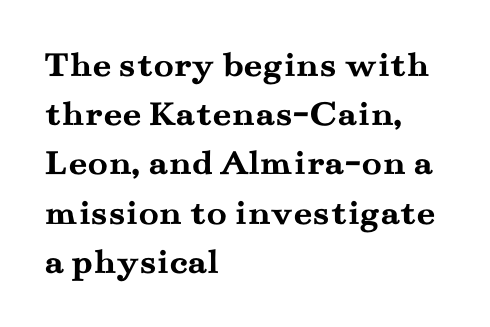
The image shows 37 px semibold, wide serif type, upright; set left-aligned, normal line spacing (1.33x), normal letter spacing, not underlined; medium stroke contrast and a small x-height.
